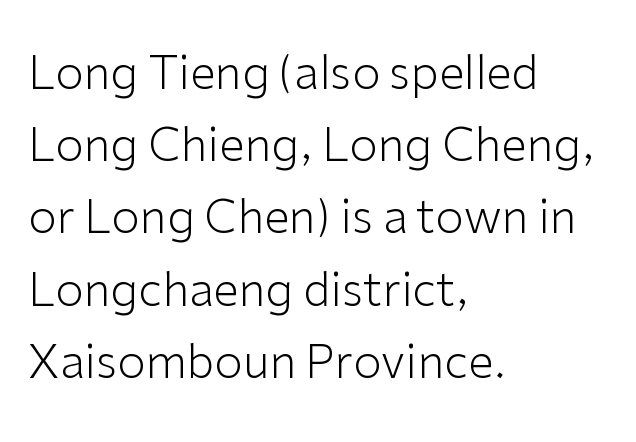
{"serif": "no", "italic": "no", "bold": "no", "weight": "light", "width": "normal", "stroke_contrast": "low", "x_height": "medium", "monospaced": "no", "underline": "no", "align": "left", "line_spacing": "normal", "line_spacing_ratio": 1.57, "letter_spacing": "normal", "letter_spacing_em": 0.0, "glyph_px": 46}
